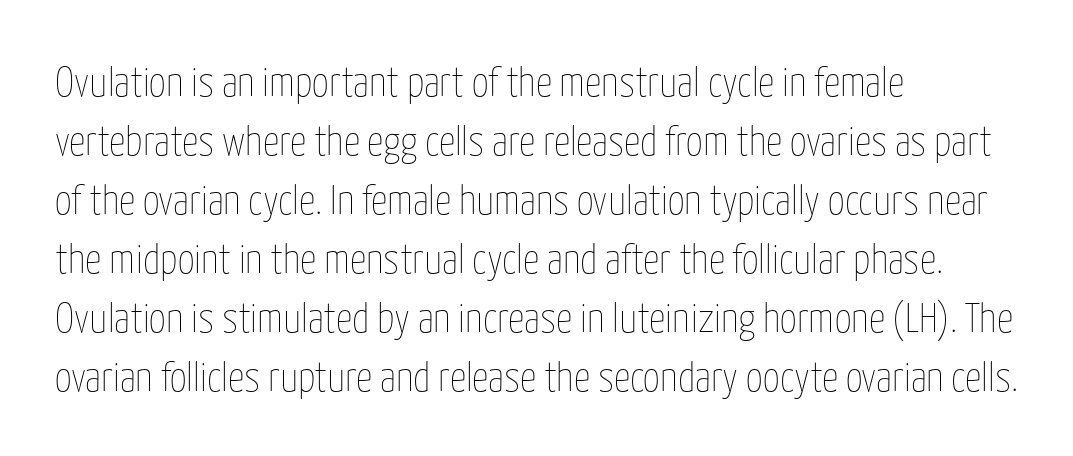
{"italic": "no", "bold": "no", "weight": "thin", "width": "condensed", "stroke_contrast": "low", "x_height": "medium", "monospaced": "no", "underline": "no", "align": "left", "line_spacing": "normal", "line_spacing_ratio": 1.44, "letter_spacing": "normal", "letter_spacing_em": 0.0, "glyph_px": 41}
